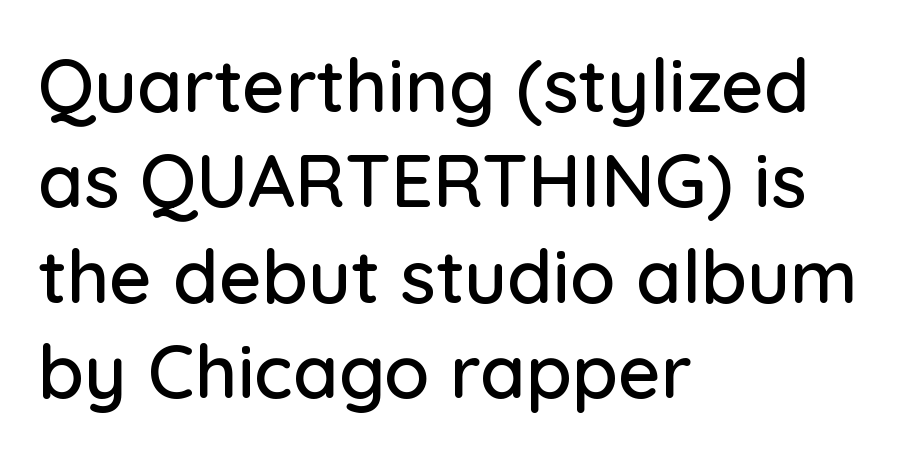
Q: Is the text italic (slanted)? A: No, it is upright.
Q: Is the typeface a serif or a sans-serif typeface? A: Sans-serif.
Q: Is the text underlined? A: No.
Q: How is the paragraph aligned? A: Left-aligned.
Q: Is the spacing between letters normal or unusually wide? A: Normal.
Q: Is the spacing between lines tight, normal or loose? A: Normal.
Q: Width (condensed, normal, or wide)? A: Normal.
Q: Stroke contrast? A: Low.
Q: x-height? A: Medium.
Q: Monospaced? A: No.
